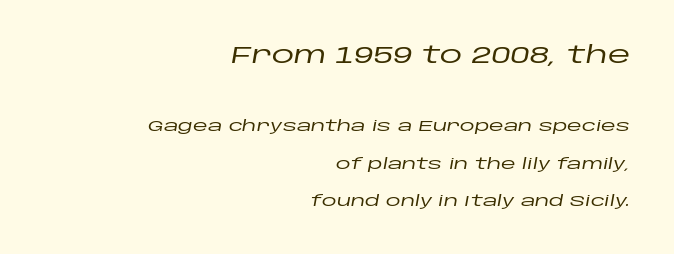
The image shows 23 px text type, italic (leaning right); set right-aligned, loose line spacing (2.48x), normal letter spacing, not underlined; the first (top) block is 1.53x larger.
